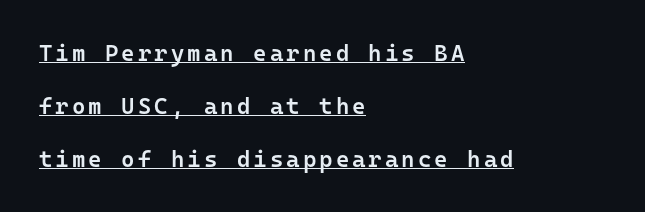
The image shows 23 px text type, upright; set left-aligned, loose line spacing (2.3x), underlined.
